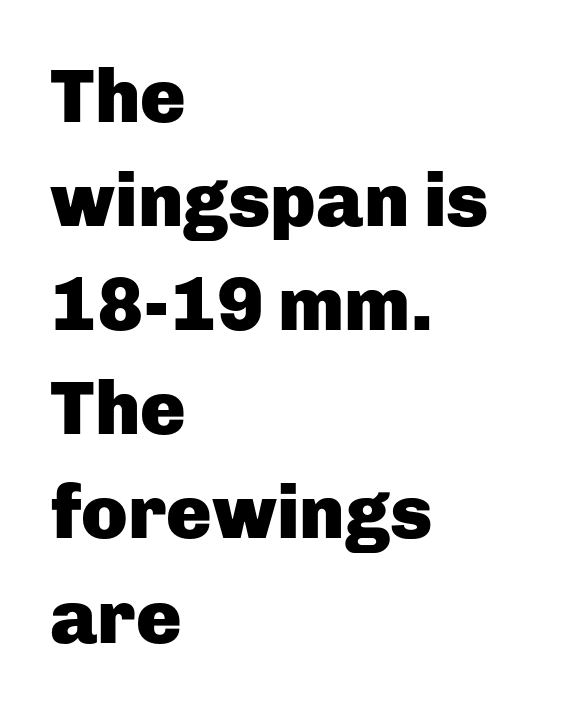
The characters display no serif detailing; their extremities are plain. The passage shown stacks its lines at a standard gap. Nothing unusual about the tracking: characters are spaced as the font intends. Do the characters align in a grid? No, the font is proportional. The rendering uses a bold face; every stroke is thick and dark.
